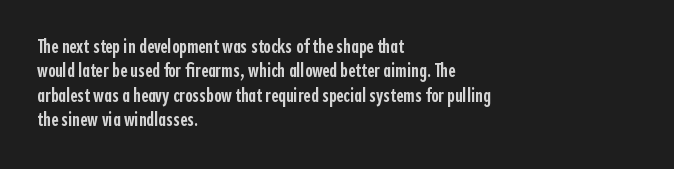
Q: Is the text bold? A: Semi-bold.
Q: Is the text italic (slanted)? A: No, it is upright.
Q: Is the text underlined? A: No.
Q: How is the paragraph aligned? A: Left-aligned.
Q: Is the spacing between letters normal or unusually wide? A: Normal.
